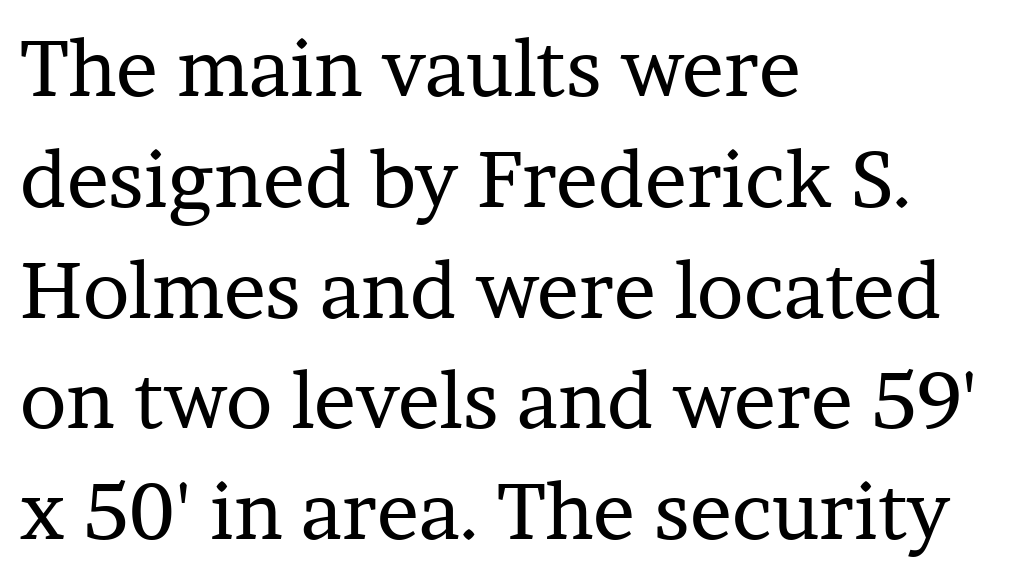
Q: Is the text bold? A: No.
Q: Is the text italic (slanted)? A: No, it is upright.
Q: Is the typeface a serif or a sans-serif typeface? A: Serif.
Q: Is the text underlined? A: No.
Q: How is the paragraph aligned? A: Left-aligned.
Q: Is the spacing between letters normal or unusually wide? A: Normal.
Q: Is the spacing between lines tight, normal or loose? A: Normal.
Q: Width (condensed, normal, or wide)? A: Normal.
Q: Stroke contrast? A: Low.
Q: x-height? A: Medium.
Q: Monospaced? A: No.
